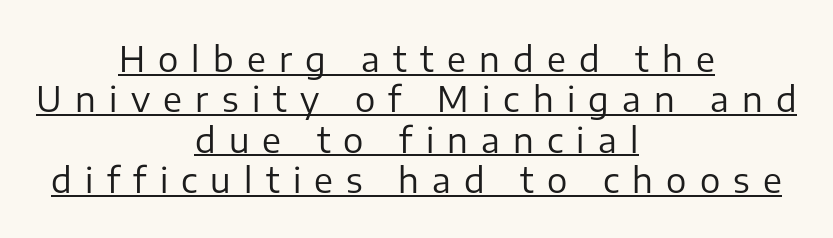
{"serif": "no", "italic": "no", "bold": "no", "weight": "regular", "width": "normal", "stroke_contrast": "low", "x_height": "medium", "monospaced": "no", "underline": "yes", "align": "center", "line_spacing_ratio": 1.19, "letter_spacing": "wide", "letter_spacing_em": 0.39, "glyph_px": 34}
